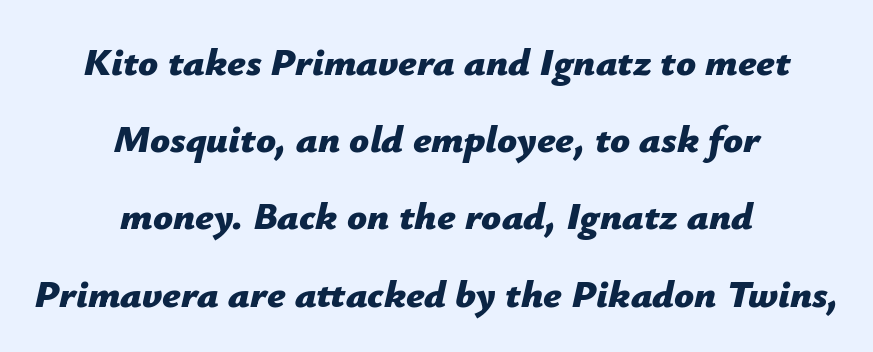
The image shows 39 px bold type, italic (leaning right); set centered, loose line spacing (1.98x), normal letter spacing, not underlined; low stroke contrast and a medium x-height.
